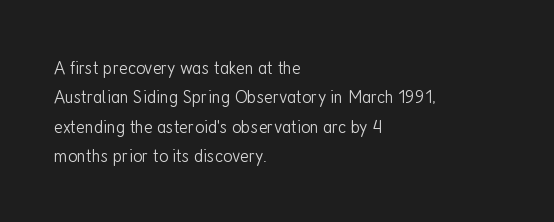
Look at the tracking — it's just the regular setting, nothing added. This sample keeps an unexceptional amount of space between lines. A typesetter would mark this as roman, not italic. Each row of text sits above clean, open space. Ink coverage per letter is moderate at most. This rendering uses left alignment, leaving the right contour irregular.
